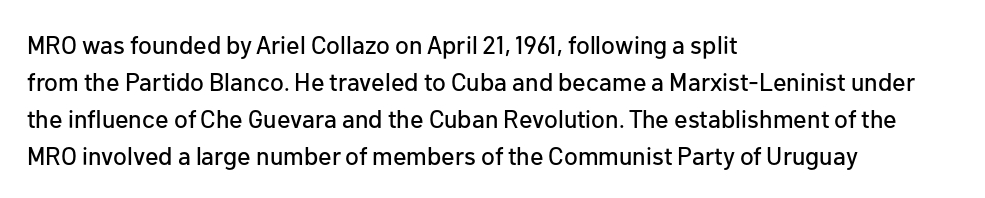
Q: Is the text italic (slanted)? A: No, it is upright.
Q: Is the text underlined? A: No.
Q: How is the paragraph aligned? A: Left-aligned.
Q: Is the spacing between letters normal or unusually wide? A: Normal.
Q: Is the spacing between lines tight, normal or loose? A: Normal.
